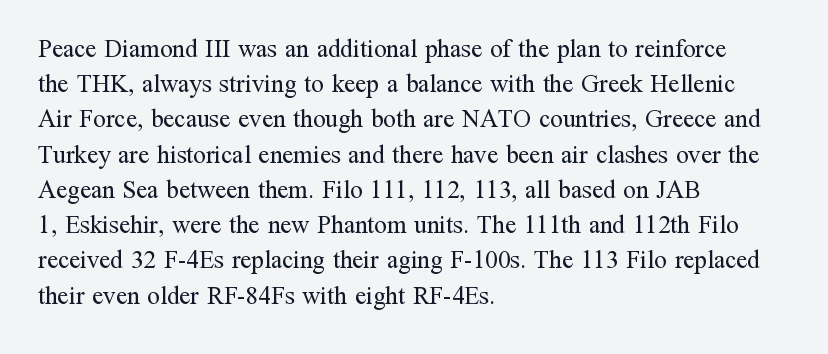
Q: Is the text bold? A: No.
Q: Is the text italic (slanted)? A: No, it is upright.
Q: Is the text underlined? A: No.
Q: How is the paragraph aligned? A: Left-aligned.
Q: Is the spacing between letters normal or unusually wide? A: Normal.
Q: Is the spacing between lines tight, normal or loose? A: Normal.
